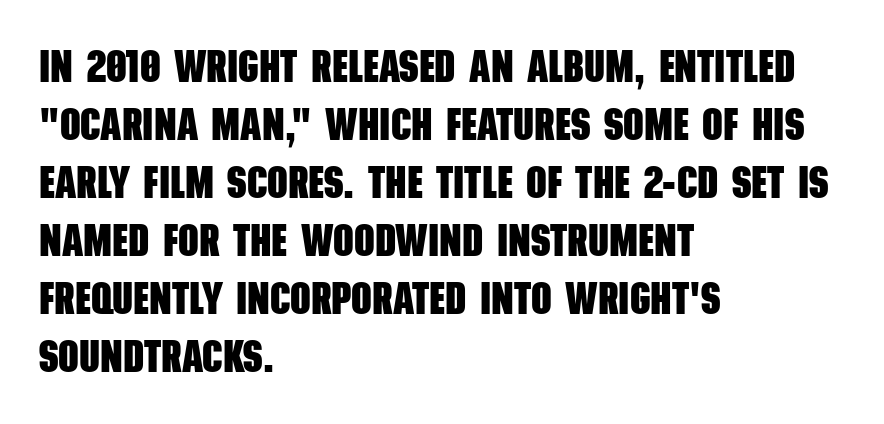
The image shows 45 px heavy, condensed sans-serif type; set left-aligned, normal line spacing (1.29x), normal letter spacing, not underlined; low stroke contrast and a large x-height.
